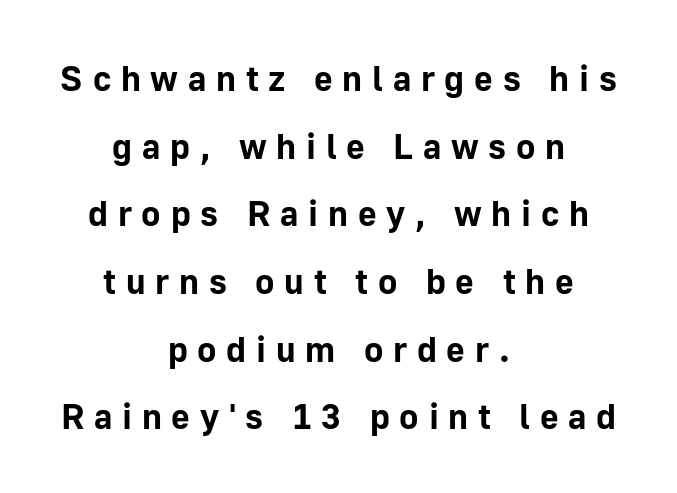
Q: Is the text bold? A: Yes.
Q: Is the text italic (slanted)? A: No, it is upright.
Q: Is the typeface a serif or a sans-serif typeface? A: Sans-serif.
Q: Is the text underlined? A: No.
Q: How is the paragraph aligned? A: Centered.
Q: Is the spacing between letters normal or unusually wide? A: Unusually wide.
Q: Width (condensed, normal, or wide)? A: Normal.
Q: Stroke contrast? A: Low.
Q: x-height? A: Medium.
Q: Monospaced? A: No.
